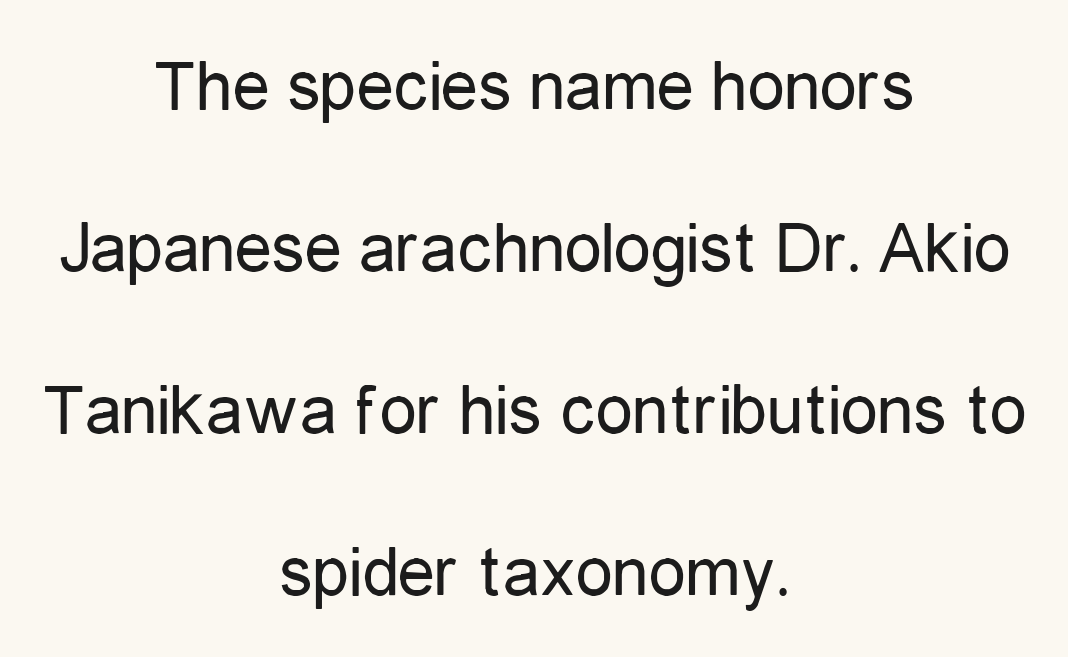
{"serif": "no", "italic": "no", "bold": "no", "weight": "regular", "width": "condensed", "stroke_contrast": "low", "x_height": "medium", "monospaced": "no", "underline": "no", "align": "center", "line_spacing": "loose", "line_spacing_ratio": 2.19, "letter_spacing": "normal", "letter_spacing_em": 0.0, "glyph_px": 74}
